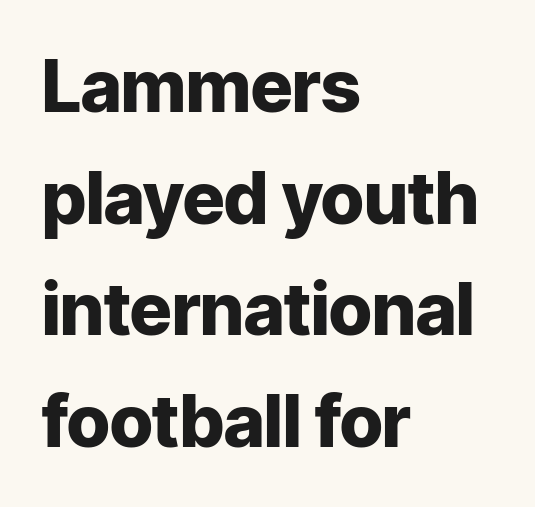
Q: Is the text bold? A: Yes.
Q: Is the text italic (slanted)? A: No, it is upright.
Q: Is the typeface a serif or a sans-serif typeface? A: Sans-serif.
Q: Is the text underlined? A: No.
Q: How is the paragraph aligned? A: Left-aligned.
Q: Is the spacing between letters normal or unusually wide? A: Normal.
Q: Is the spacing between lines tight, normal or loose? A: Normal.
Q: Width (condensed, normal, or wide)? A: Normal.
Q: Stroke contrast? A: Low.
Q: x-height? A: Medium.
Q: Monospaced? A: No.
